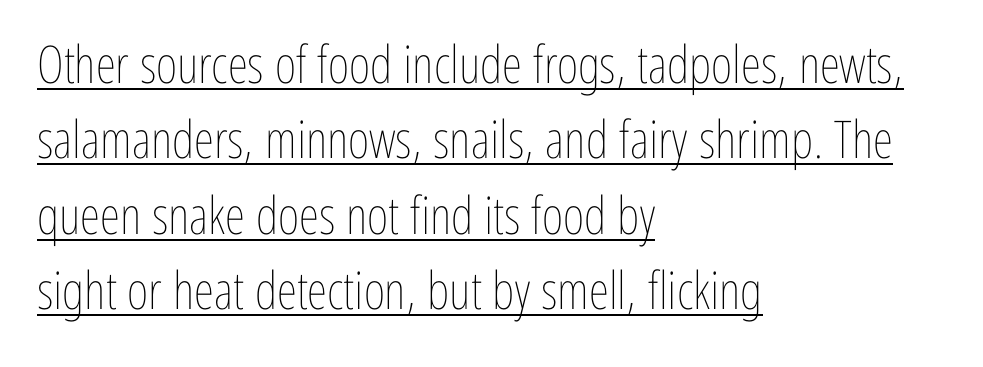
The image shows 52 px thin, condensed type, upright; set left-aligned, normal line spacing (1.45x), normal letter spacing, underlined; low stroke contrast and a medium x-height.
